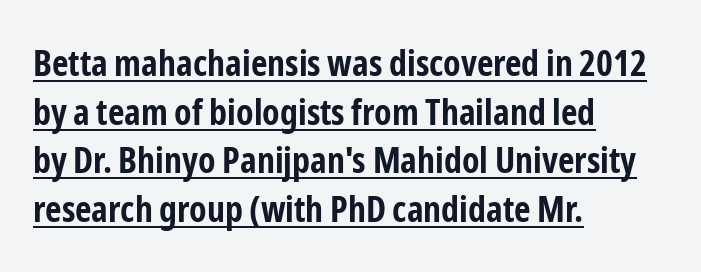
The image shows 36 px bold, condensed sans-serif type, upright; set left-aligned, normal line spacing (1.35x), normal letter spacing, underlined; low stroke contrast and a medium x-height.
